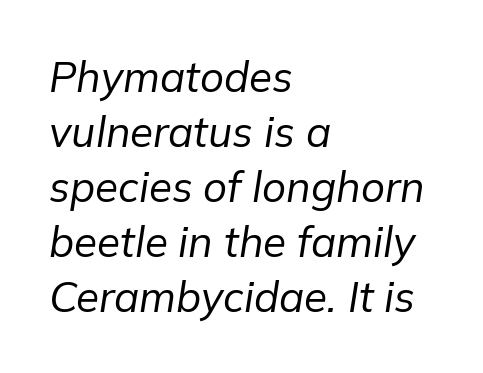
{"italic": "yes", "lean": "right", "slant_degrees": 9, "bold": "no", "weight": "regular", "width": "normal", "stroke_contrast": "low", "x_height": "medium", "monospaced": "no", "underline": "no", "align": "left", "line_spacing": "normal", "line_spacing_ratio": 1.31, "letter_spacing": "normal", "letter_spacing_em": 0.0, "glyph_px": 42}
